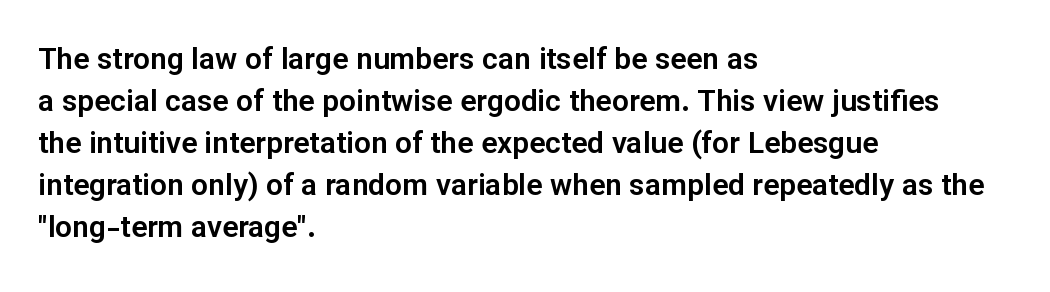
The image shows 30 px sans-serif type, upright; set left-aligned, normal line spacing (1.4x), normal letter spacing, not underlined; low stroke contrast and a medium x-height.
